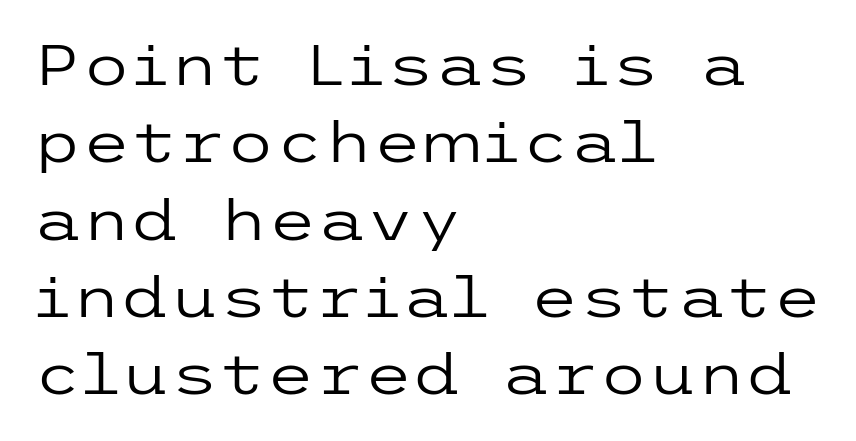
{"serif": "no", "italic": "no", "bold": "no", "weight": "regular", "width": "wide", "stroke_contrast": "low", "x_height": "medium", "underline": "no", "align": "left", "line_spacing": "normal", "line_spacing_ratio": 1.38, "letter_spacing": "normal", "letter_spacing_em": 0.0, "glyph_px": 56}
